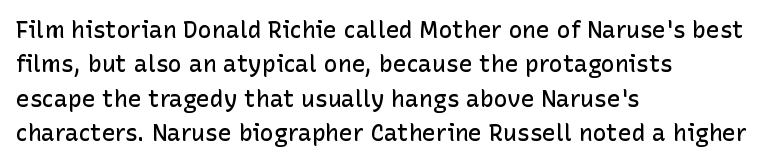
The image shows 23 px text type, upright; set left-aligned, normal line spacing (1.5x), normal letter spacing, not underlined.
